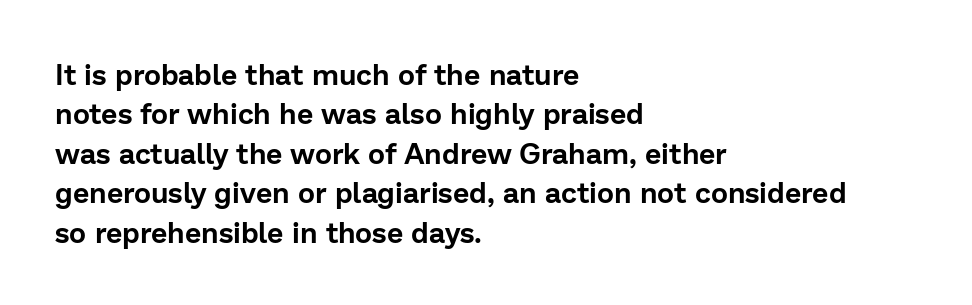
Q: Is the text italic (slanted)? A: No, it is upright.
Q: Is the typeface a serif or a sans-serif typeface? A: Sans-serif.
Q: Is the text underlined? A: No.
Q: How is the paragraph aligned? A: Left-aligned.
Q: Is the spacing between letters normal or unusually wide? A: Normal.
Q: Is the spacing between lines tight, normal or loose? A: Normal.
Q: Width (condensed, normal, or wide)? A: Normal.
Q: Stroke contrast? A: Low.
Q: x-height? A: Medium.
Q: Monospaced? A: No.
